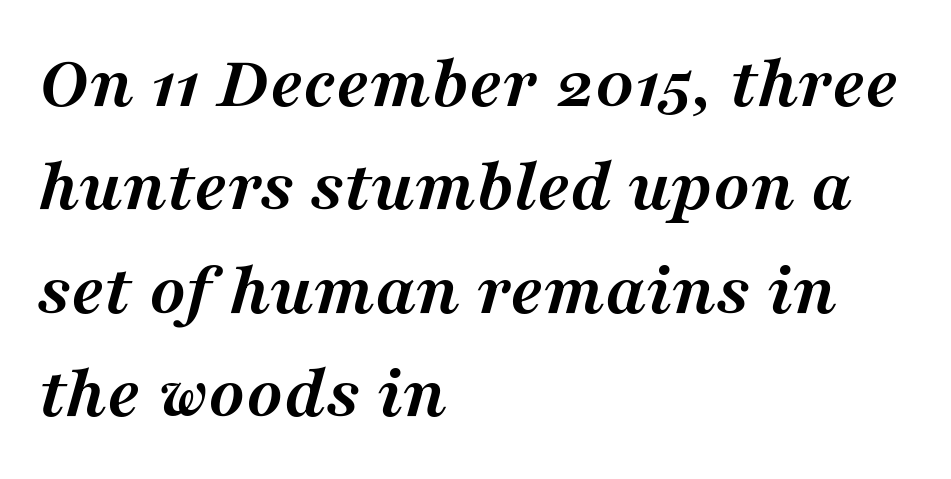
Q: Is the text bold? A: Yes.
Q: Is the text italic (slanted)? A: Yes, it leans right by about 16 degrees.
Q: Is the typeface a serif or a sans-serif typeface? A: Serif.
Q: Is the text underlined? A: No.
Q: How is the paragraph aligned? A: Left-aligned.
Q: Is the spacing between letters normal or unusually wide? A: Normal.
Q: Is the spacing between lines tight, normal or loose? A: Normal.
Q: Width (condensed, normal, or wide)? A: Normal.
Q: Stroke contrast? A: Medium.
Q: x-height? A: Medium.
Q: Monospaced? A: No.
